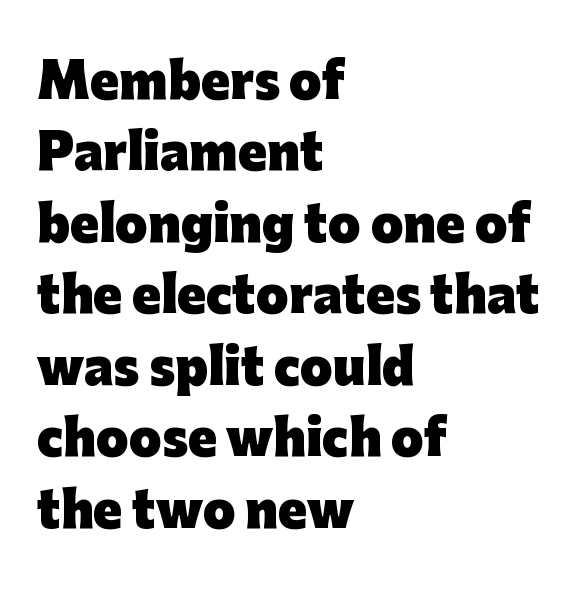
{"serif": "no", "italic": "no", "bold": "yes", "weight": "heavy", "width": "normal", "stroke_contrast": "low", "x_height": "medium", "monospaced": "no", "underline": "no", "align": "left", "line_spacing": "normal", "line_spacing_ratio": 1.52, "letter_spacing": "normal", "letter_spacing_em": 0.0, "glyph_px": 47}
